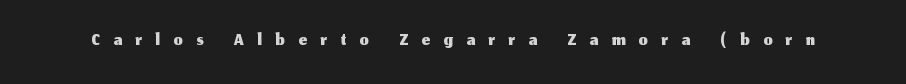
The image shows 29 px sans-serif type, upright; set unusually wide letter spacing (+0.47 em), not underlined; medium stroke contrast and a medium x-height.
